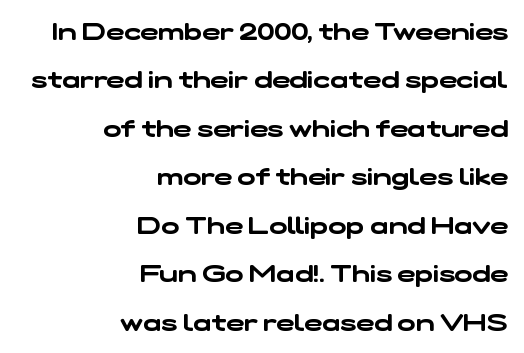
Right-aligned paragraph, ragged on the left. The strip under each line holds only bare page. The vertical gap from one line to the next is large. Nothing unusual about the tracking: characters are spaced as the font intends.
